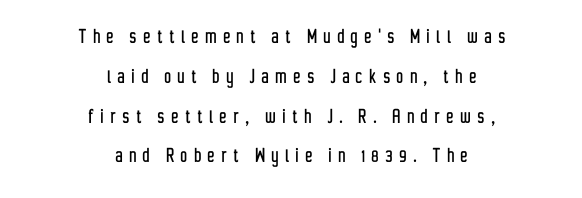
Q: Is the text italic (slanted)? A: No, it is upright.
Q: Is the text underlined? A: No.
Q: How is the paragraph aligned? A: Centered.
Q: Is the spacing between letters normal or unusually wide? A: Unusually wide.
